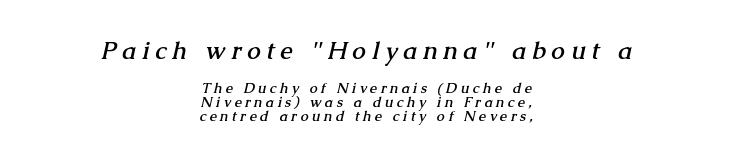
Q: Is the text bold? A: Yes.
Q: Is the text underlined? A: No.
Q: How is the paragraph aligned? A: Centered.
Q: Is the spacing between letters normal or unusually wide? A: Unusually wide.
Q: Is the spacing between lines tight, normal or loose? A: Tight.
Q: Which block of text is set in a larger size, the first (top) or the second (bottom)? A: The first (top) one.
